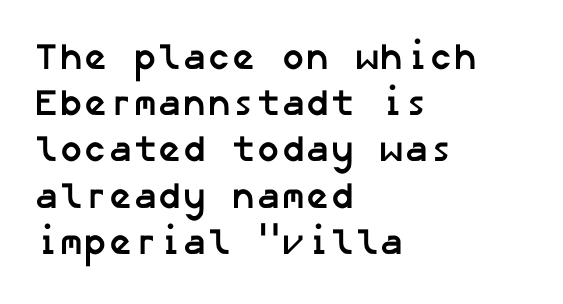
{"serif": "no", "bold": "yes", "weight": "semibold", "width": "normal", "stroke_contrast": "low", "x_height": "medium", "underline": "no", "align": "left", "line_spacing": "normal", "line_spacing_ratio": 1.25, "letter_spacing": "normal", "letter_spacing_em": 0.0, "glyph_px": 37}
